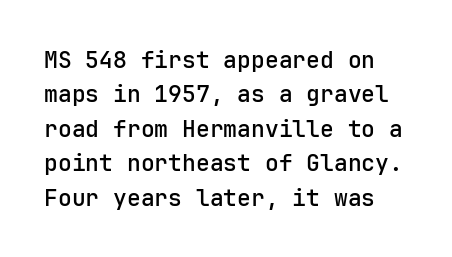
Underline: absent. Leading: standard. This is roman type, the default non-slanted kind. Firm but not heavy-handed strokes: this text is semibold. The passage shown has conventional tracking throughout.
